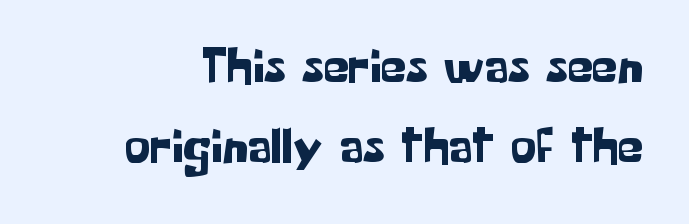
{"serif": "no", "italic": "no", "width": "normal", "stroke_contrast": "low", "x_height": "medium", "monospaced": "no", "underline": "no", "line_spacing": "normal", "line_spacing_ratio": 1.56, "letter_spacing": "normal", "letter_spacing_em": 0.0, "glyph_px": 51}
